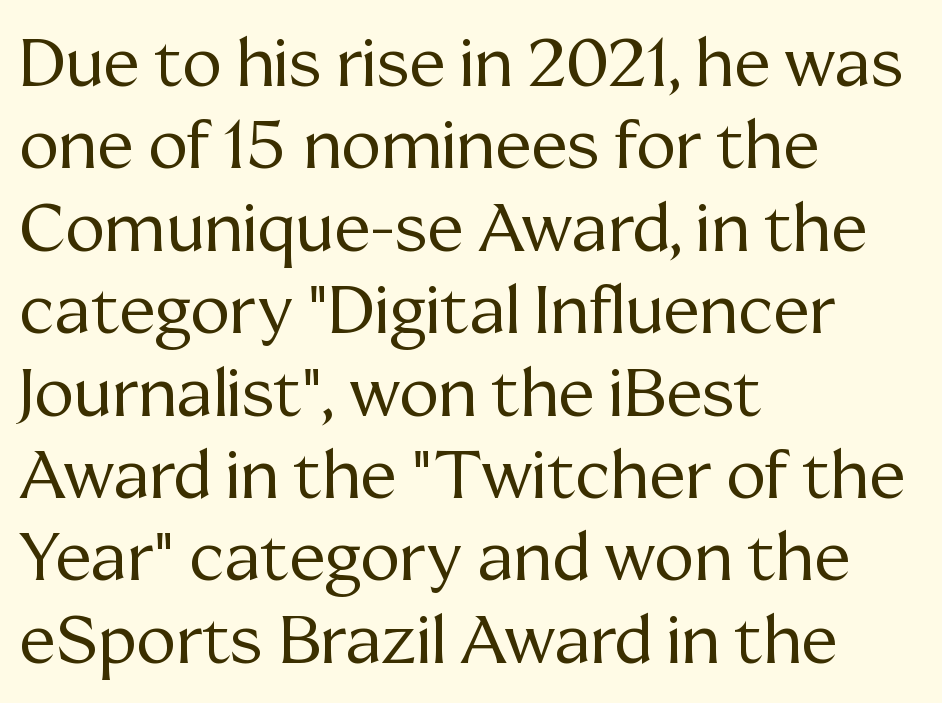
{"serif": "yes", "italic": "no", "bold": "no", "weight": "regular", "width": "normal", "stroke_contrast": "medium", "x_height": "medium", "monospaced": "no", "underline": "no", "align": "left", "line_spacing_ratio": 1.23, "letter_spacing": "normal", "letter_spacing_em": 0.0, "glyph_px": 67}
